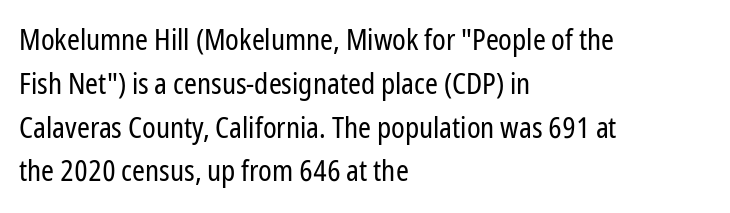
Proportional: the letters do not fall into vertical columns. Posture: upright roman. If you drew a ruler down the left edge, every line would touch it. The passage shown is not bold in any degree.
